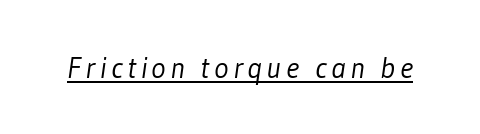
Q: Is the text bold? A: No.
Q: Is the typeface a serif or a sans-serif typeface? A: Sans-serif.
Q: Is the text underlined? A: Yes.
Q: Width (condensed, normal, or wide)? A: Condensed.
Q: Stroke contrast? A: Low.
Q: x-height? A: Medium.
Q: Monospaced? A: No.
